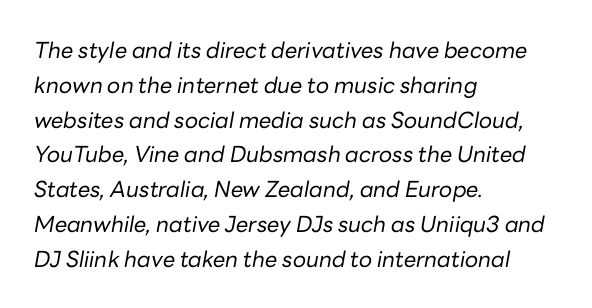
This is oblique type, the kind used for emphasis or titles. Rows of type keep a routine distance in the vertical direction. Only glyphs here, with clear space below each row. No extra ink here — the face is not bold. Nothing unusual about the tracking: characters are spaced as the font intends.
